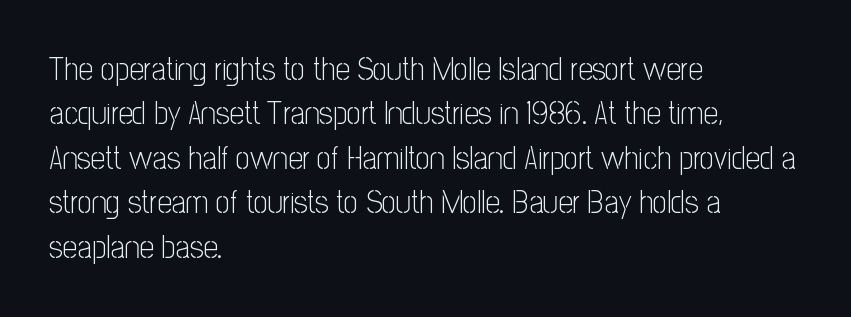
The image shows 32 px light, condensed sans-serif type, upright; set left-aligned, normal line spacing (1.39x), normal letter spacing, not underlined; low stroke contrast and a medium x-height.
